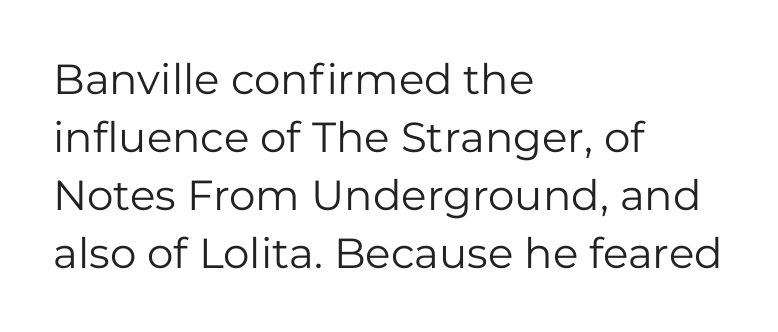
{"serif": "no", "italic": "no", "bold": "no", "weight": "regular", "width": "normal", "stroke_contrast": "low", "x_height": "medium", "monospaced": "no", "underline": "no", "align": "left", "line_spacing": "normal", "line_spacing_ratio": 1.38, "letter_spacing": "normal", "letter_spacing_em": 0.0, "glyph_px": 42}
